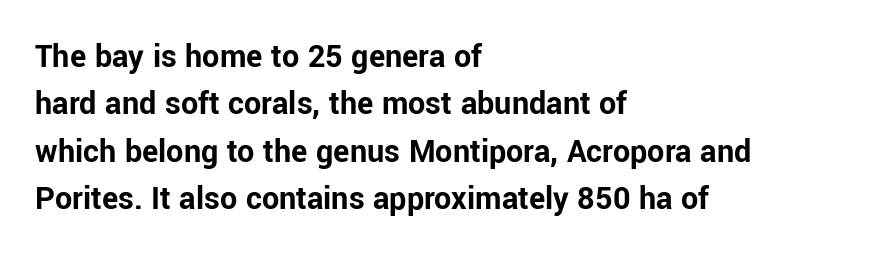
The lines are quadded left. Lines of text with bare space underneath. This rendering leaves character spacing at its baseline value. Ordinary non-slanted type is in use. I'd call this a sans setting — the letters go barefoot.
